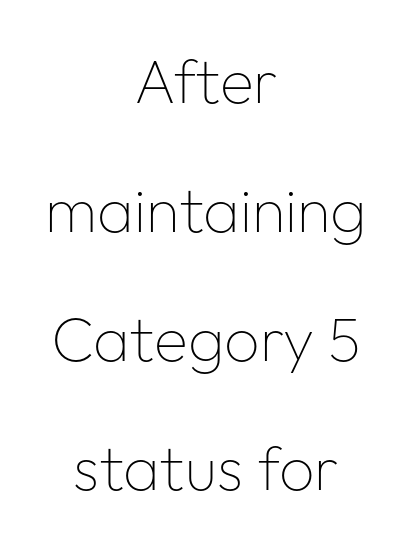
In terms of posture, this sample is upright. Compared with typical body copy, the letter spacing here is the same. You could fit nearly another row in the gap between these rows. Underlining? Definitely not there. The font is comparable to plain body text, perhaps lighter.
